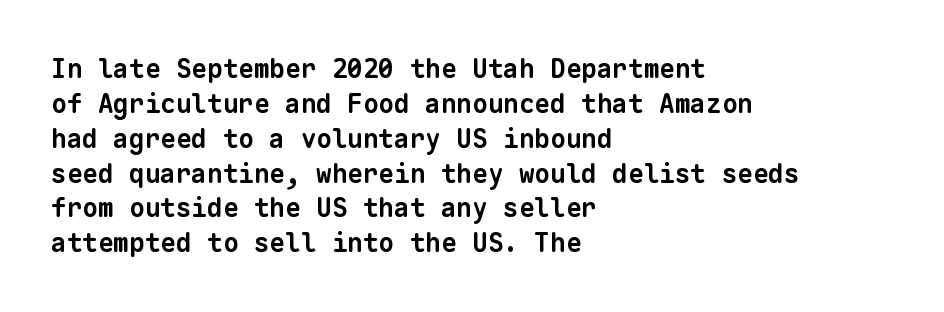
Honestly, there is no underline to notice here at all. Every letter is thick-stroked: bold, no question. Horizontal bands of white between lines are of average thickness. The typesetter chose a ragged-right arrangement here. Honestly, the letter spacing is just normal — you wouldn't notice it.
